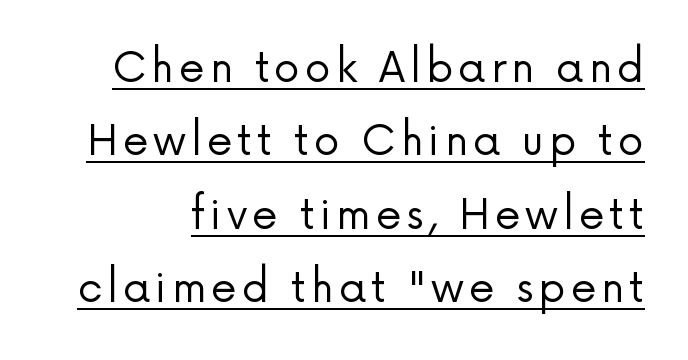
{"serif": "no", "italic": "no", "bold": "no", "weight": "regular", "width": "normal", "stroke_contrast": "low", "x_height": "medium", "monospaced": "no", "underline": "yes", "line_spacing_ratio": 1.79, "glyph_px": 41}
